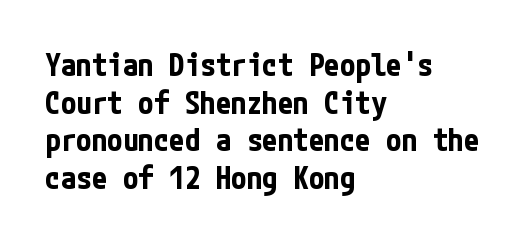
{"serif": "no", "italic": "no", "bold": "yes", "weight": "bold", "width": "condensed", "stroke_contrast": "low", "x_height": "medium", "underline": "no", "align": "left", "line_spacing_ratio": 1.21, "letter_spacing": "normal", "letter_spacing_em": 0.0, "glyph_px": 31}
